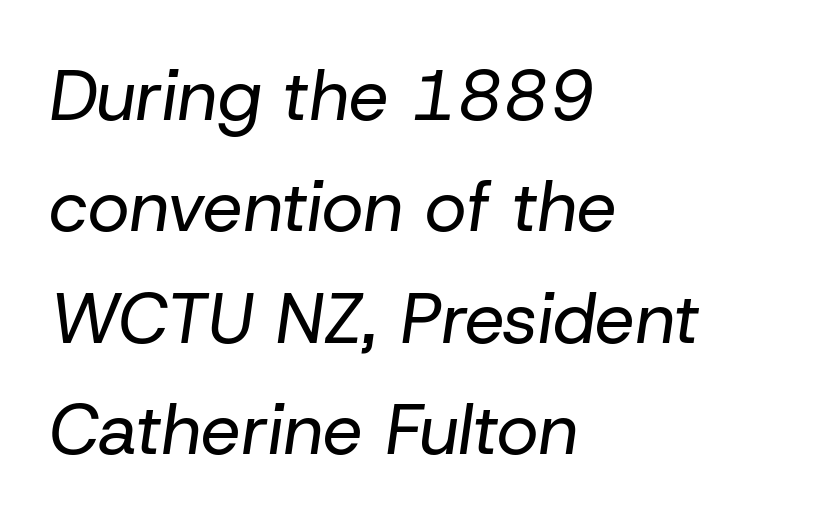
{"italic": "yes", "lean": "right", "slant_degrees": 8, "bold": "no", "weight": "regular", "width": "normal", "stroke_contrast": "low", "x_height": "medium", "monospaced": "no", "underline": "no", "align": "left", "line_spacing": "normal", "line_spacing_ratio": 1.57, "letter_spacing": "normal", "letter_spacing_em": 0.0, "glyph_px": 71}
